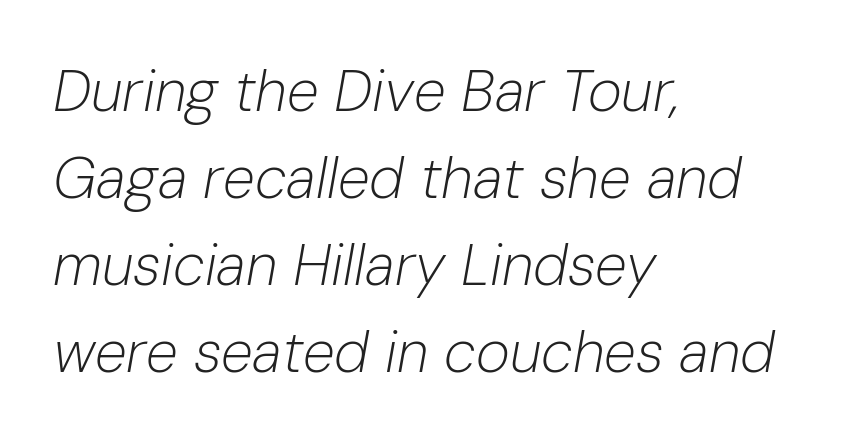
The face used here is proportionally spaced, like ordinary book or web type. Alignment: flush left. The specimen reads as italic at a glance. The string is rendered with underlining switched off. Whoever set this chose a conventional vertical rhythm.
